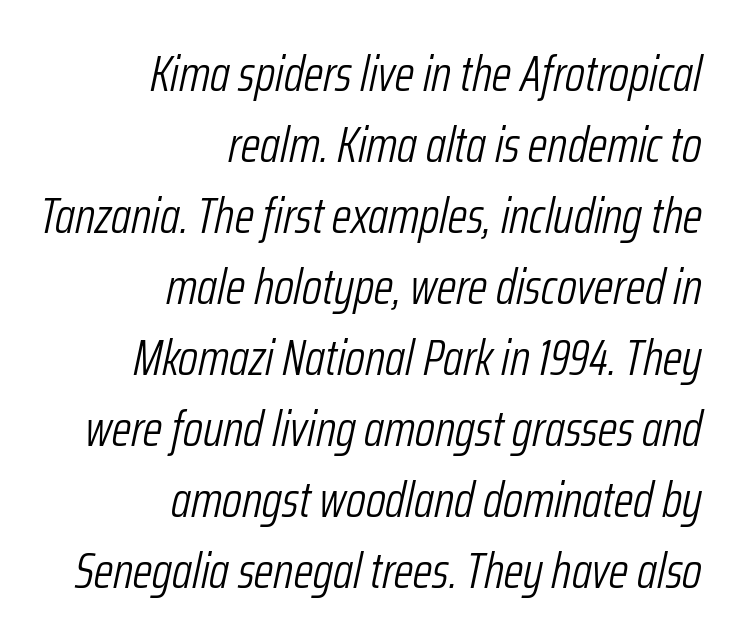
Q: Is the text bold? A: No.
Q: Is the text italic (slanted)? A: Yes, it leans right by about 12 degrees.
Q: Is the text underlined? A: No.
Q: How is the paragraph aligned? A: Right-aligned.
Q: Is the spacing between letters normal or unusually wide? A: Normal.
Q: Is the spacing between lines tight, normal or loose? A: Normal.
Q: Width (condensed, normal, or wide)? A: Condensed.
Q: Stroke contrast? A: Low.
Q: x-height? A: Medium.
Q: Monospaced? A: No.
